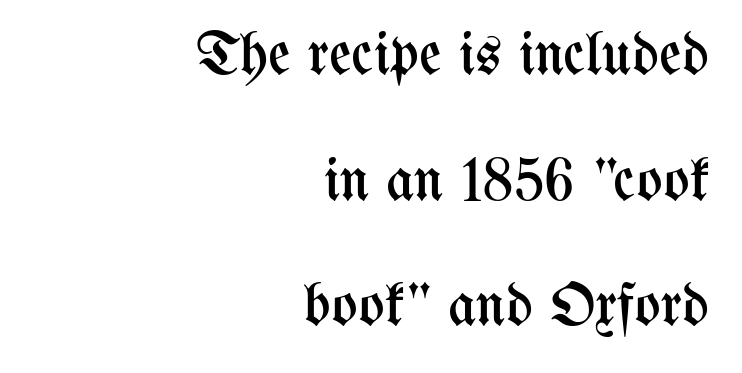
The image shows 61 px regular-weight, condensed type, upright; set right-aligned, loose line spacing (2.06x), normal letter spacing, not underlined; medium stroke contrast and a medium x-height.
